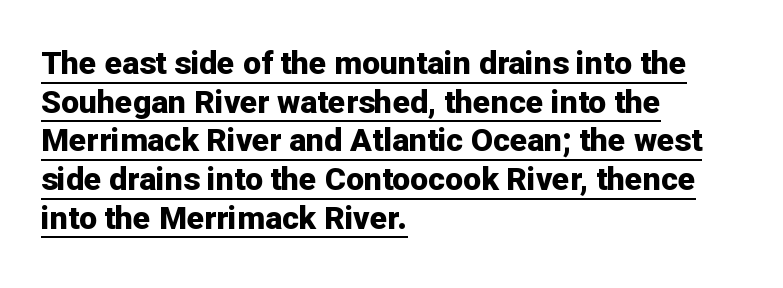
{"serif": "no", "italic": "no", "bold": "yes", "weight": "bold", "width": "normal", "stroke_contrast": "low", "x_height": "medium", "monospaced": "no", "underline": "yes", "align": "left", "line_spacing_ratio": 1.21, "letter_spacing": "normal", "letter_spacing_em": 0.0, "glyph_px": 32}
